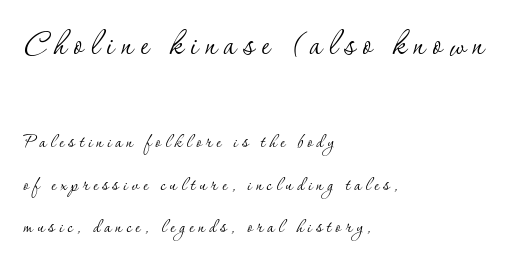
The ragged edge is on the right, which tells us the setting is flush left. Character widths vary here, with narrow letters taking less room than wide ones. No chunkiness to these letters — they're not bold. Each letter's strokes conclude with small projecting serifs.
